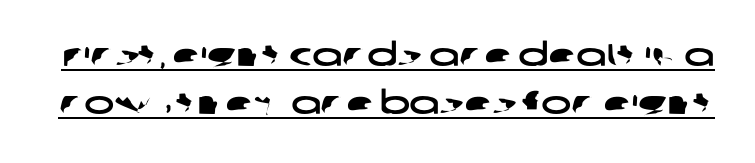
Spacing verdict: proportional, widths tailored to each character. Nobody touched the tracking dial on this one. Examine the stroke ends and you'll find no serifs. Is there much room between lines? A standard amount, neither cramped nor airy.
